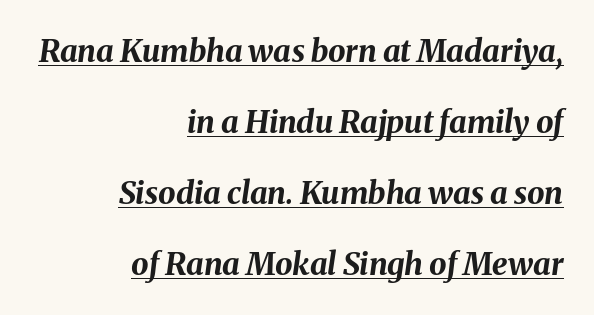
It's the slanting kind of type. Looks like someone drew a line under every word here. The paragraph shown leans on its right margin. The line-height multiplier appears high, well above default.
